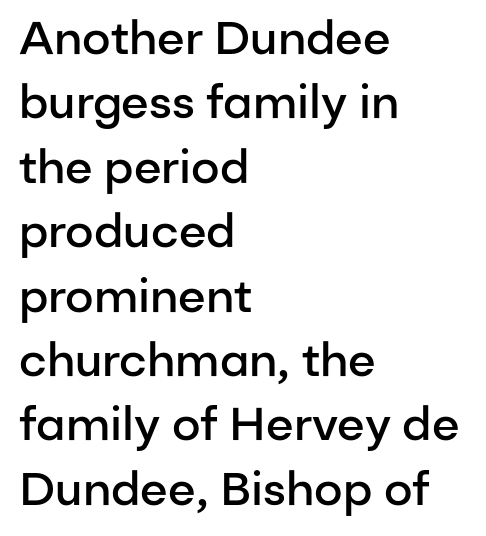
Q: Is the text bold? A: Semi-bold.
Q: Is the text italic (slanted)? A: No, it is upright.
Q: Is the typeface a serif or a sans-serif typeface? A: Sans-serif.
Q: Is the text underlined? A: No.
Q: How is the paragraph aligned? A: Left-aligned.
Q: Is the spacing between letters normal or unusually wide? A: Normal.
Q: Is the spacing between lines tight, normal or loose? A: Normal.
Q: Width (condensed, normal, or wide)? A: Normal.
Q: Stroke contrast? A: Low.
Q: x-height? A: Medium.
Q: Monospaced? A: No.
